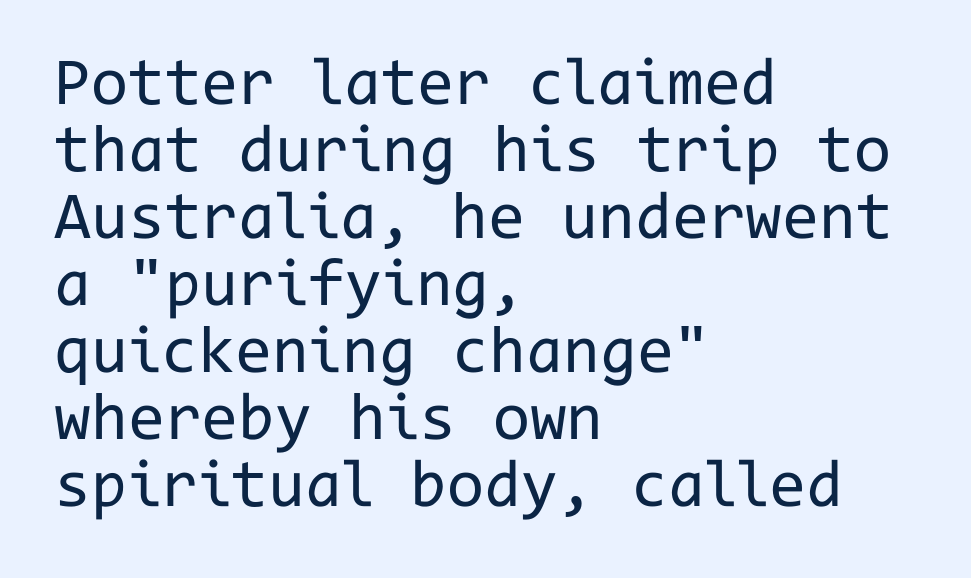
Vertical strokes here are truly vertical. Letters rest on an invisible, unmarked baseline. The face looks like a standard text weight, possibly lighter. Standard letterfit; no display-style spreading of the glyphs.
